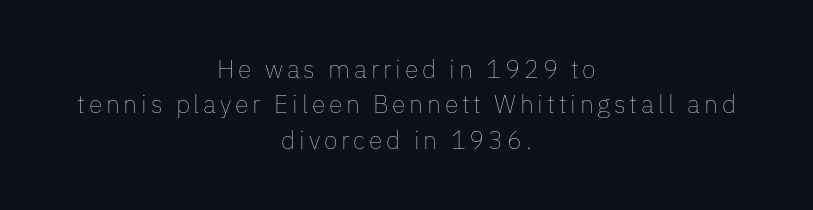
{"italic": "no", "bold": "no", "underline": "no", "align": "center", "line_spacing": "normal", "line_spacing_ratio": 1.42, "glyph_px": 25}
